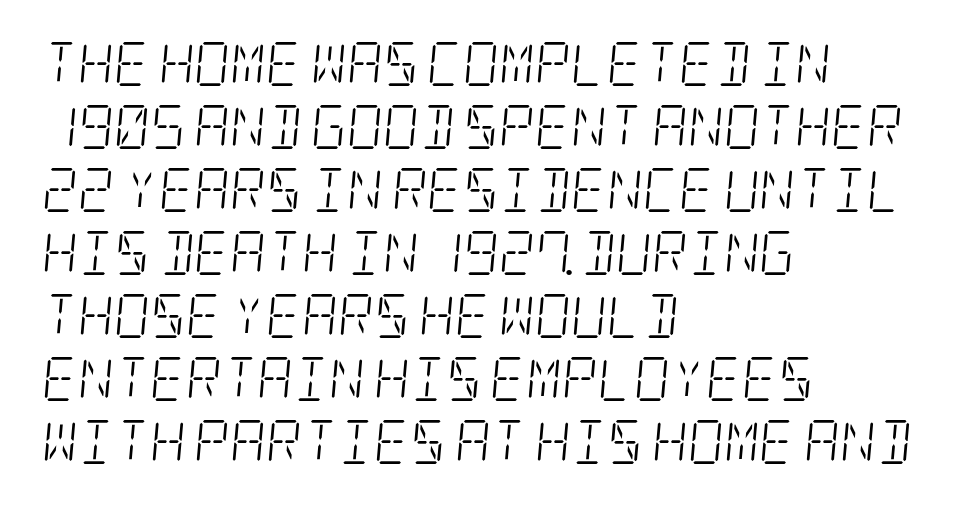
{"serif": "yes", "italic": "yes", "lean": "right", "slant_degrees": 5, "bold": "no", "weight": "light", "width": "condensed", "stroke_contrast": "low", "x_height": "large", "underline": "no", "align": "left", "line_spacing": "normal", "line_spacing_ratio": 1.43, "letter_spacing": "normal", "letter_spacing_em": 0.0, "glyph_px": 44}
